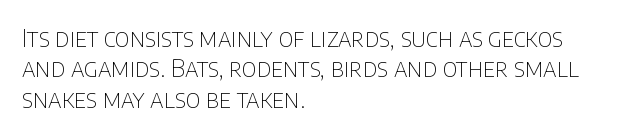
The type sits square on the baseline with zero lean. Only glyphs here, with clear space below each row. This sample is left-justified, so line endings fall wherever the words run out. Nothing unusual about the tracking: characters are spaced as the font intends. No extra ink here — the face is not bold.
